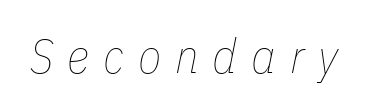
{"italic": "yes", "lean": "right", "slant_degrees": 11, "bold": "no", "weight": "thin", "width": "condensed", "stroke_contrast": "low", "x_height": "medium", "monospaced": "no", "underline": "no", "letter_spacing": "wide", "letter_spacing_em": 0.29, "glyph_px": 48}
